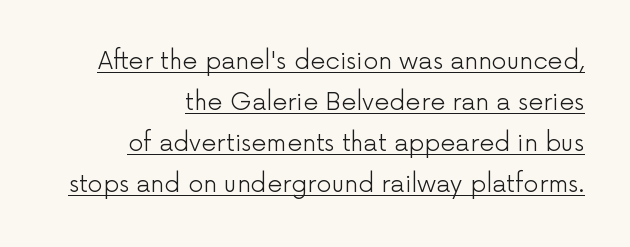
Q: Is the text bold? A: No.
Q: Is the text italic (slanted)? A: No, it is upright.
Q: Is the text underlined? A: Yes.
Q: How is the paragraph aligned? A: Right-aligned.
Q: Is the spacing between letters normal or unusually wide? A: Normal.
